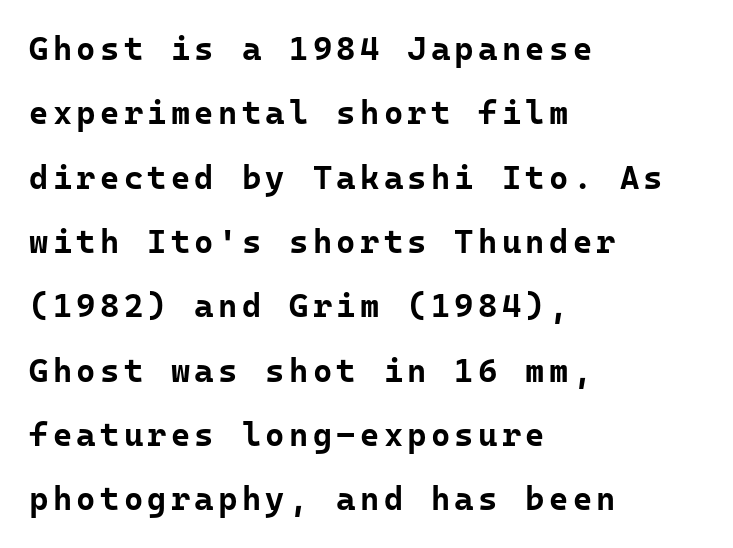
{"serif": "no", "italic": "no", "bold": "yes", "weight": "bold", "width": "normal", "stroke_contrast": "low", "x_height": "medium", "monospaced": "yes", "underline": "no", "align": "left", "line_spacing": "loose", "line_spacing_ratio": 1.95, "glyph_px": 33}
